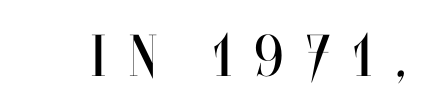
Q: Is the text bold? A: No.
Q: Is the text italic (slanted)? A: No, it is upright.
Q: Is the text underlined? A: No.
Q: Is the spacing between letters normal or unusually wide? A: Unusually wide.
Q: Width (condensed, normal, or wide)? A: Condensed.
Q: Stroke contrast? A: Medium.
Q: x-height? A: Large.
Q: Monospaced? A: No.
